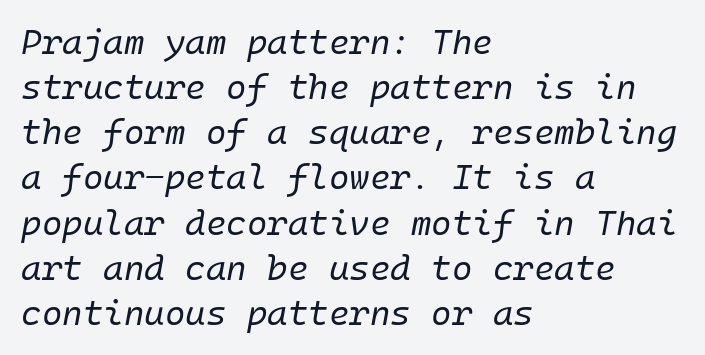
{"italic": "yes", "lean": "right", "slant_degrees": 10, "bold": "no", "weight": "regular", "width": "normal", "stroke_contrast": "low", "x_height": "medium", "underline": "no", "align": "left", "line_spacing": "normal", "line_spacing_ratio": 1.29, "letter_spacing": "normal", "letter_spacing_em": 0.0, "glyph_px": 35}
